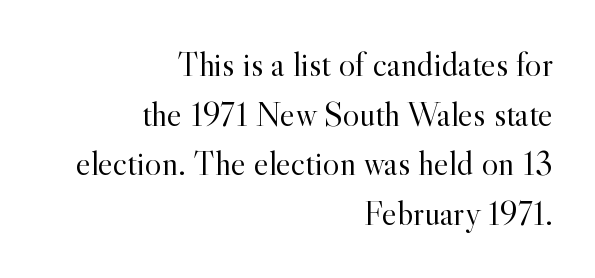
The axis of the letterforms is exactly vertical. The rendering anchors every line to the right-hand side. The rendering keeps characters at their native spacing. Anything drawn beneath the words? Only blank space.
